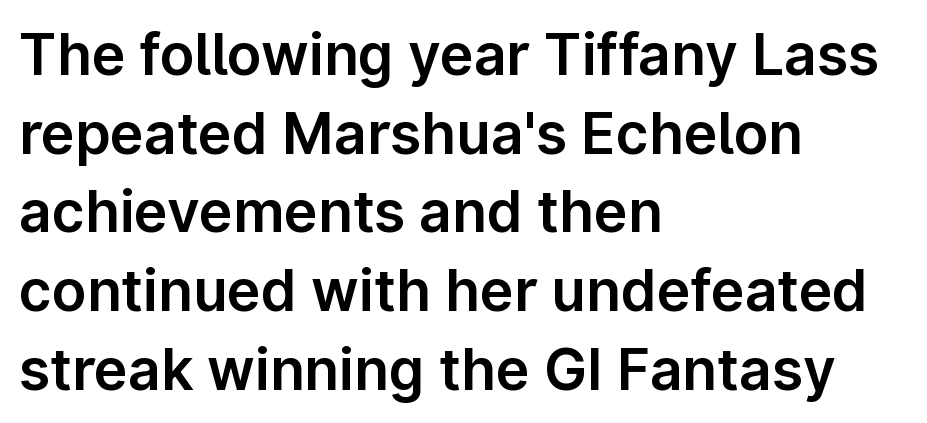
The image shows 57 px sans-serif type, upright; set left-aligned, normal line spacing (1.38x), normal letter spacing, not underlined; low stroke contrast and a medium x-height.
